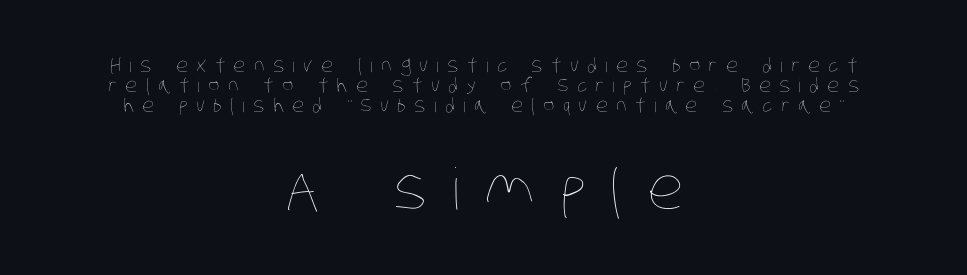
The image shows 57 px thin, condensed type; set centered, tight line spacing (1.06x), unusually wide letter spacing (+0.44 em), not underlined; the second (bottom) block is 3.0x larger; low stroke contrast and a large x-height.
